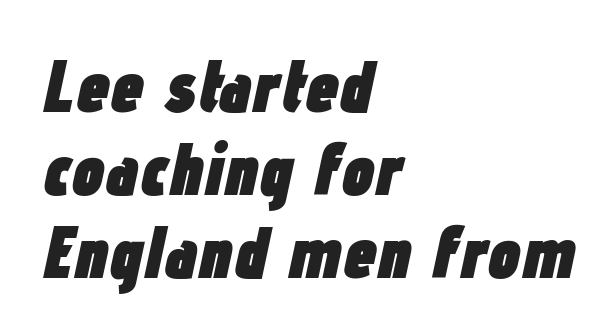
The image shows 74 px heavy, condensed type, italic (leaning right); set left-aligned, tight line spacing (1.12x), normal letter spacing, not underlined; low stroke contrast and a medium x-height.
